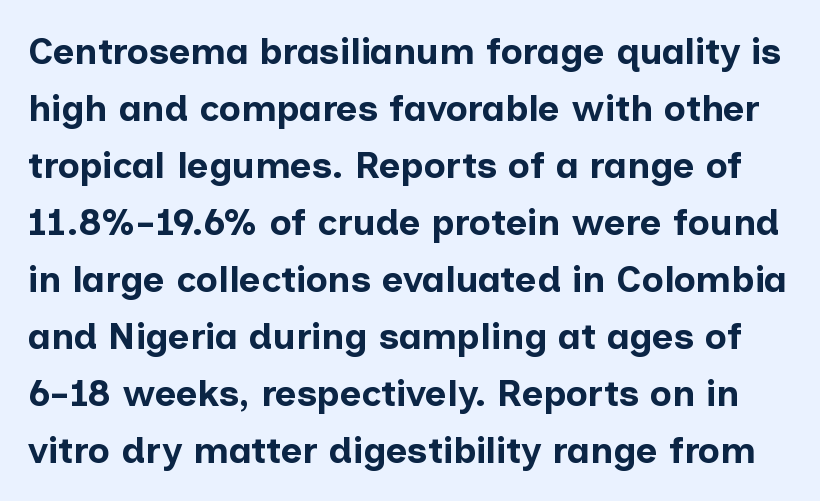
The lettering stays uniformly vertical, giving the passage a roman look. The letterforms sit shoulder to shoulder at normal distance. Descender tails drop into unmarked territory. Heavy-handed strokes throughout: this text is bold. Successive baselines arrive at the customary interval.
